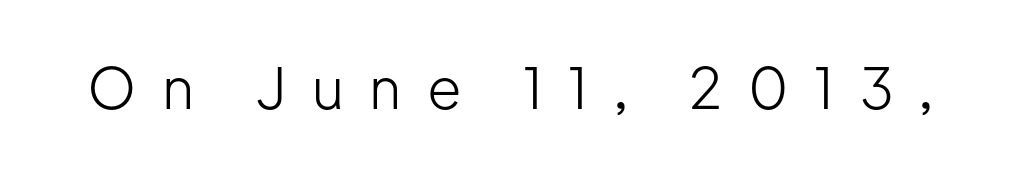
The image shows 56 px light sans-serif type, upright; set unusually wide letter spacing (+0.46 em), not underlined; low stroke contrast and a medium x-height.
